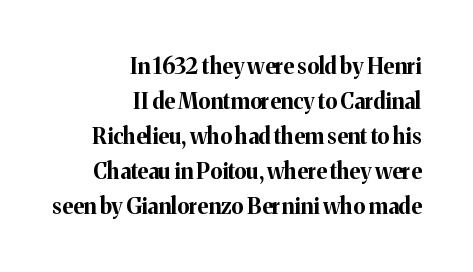
{"italic": "no", "bold": "yes", "underline": "no", "align": "right", "line_spacing": "normal", "line_spacing_ratio": 1.59, "letter_spacing": "normal", "letter_spacing_em": 0.0, "glyph_px": 22}
